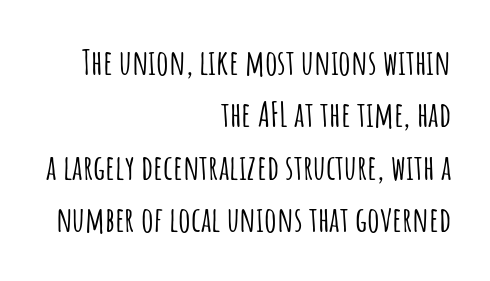
Q: Is the text italic (slanted)? A: No, it is upright.
Q: Is the typeface a serif or a sans-serif typeface? A: Sans-serif.
Q: Is the text underlined? A: No.
Q: How is the paragraph aligned? A: Right-aligned.
Q: Is the spacing between letters normal or unusually wide? A: Normal.
Q: Is the spacing between lines tight, normal or loose? A: Normal.
Q: Width (condensed, normal, or wide)? A: Condensed.
Q: Stroke contrast? A: Low.
Q: x-height? A: Large.
Q: Monospaced? A: No.
